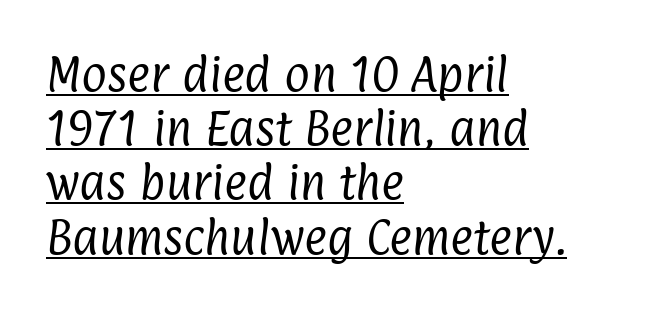
Q: Is the text bold? A: No.
Q: Is the typeface a serif or a sans-serif typeface? A: Sans-serif.
Q: Is the text underlined? A: Yes.
Q: How is the paragraph aligned? A: Left-aligned.
Q: Is the spacing between letters normal or unusually wide? A: Normal.
Q: Is the spacing between lines tight, normal or loose? A: Normal.
Q: Width (condensed, normal, or wide)? A: Condensed.
Q: Stroke contrast? A: Low.
Q: x-height? A: Medium.
Q: Monospaced? A: No.
